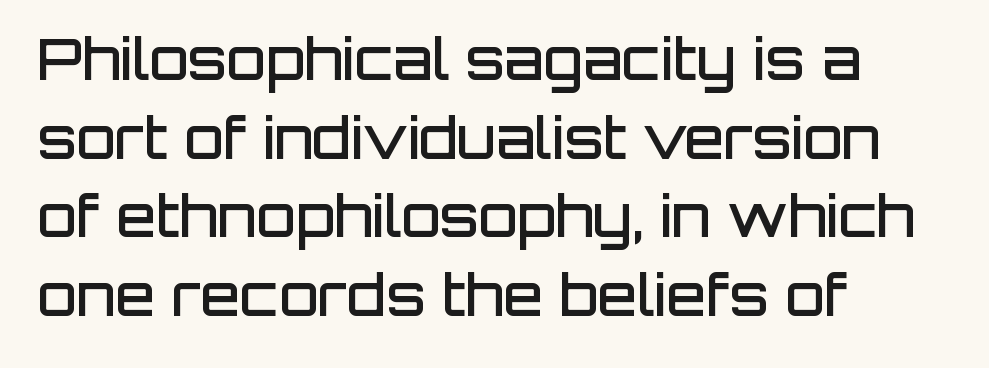
{"serif": "no", "italic": "no", "bold": "semi", "weight": "semibold", "width": "normal", "stroke_contrast": "low", "x_height": "large", "monospaced": "no", "underline": "no", "align": "left", "line_spacing": "normal", "line_spacing_ratio": 1.38, "letter_spacing": "normal", "letter_spacing_em": 0.0, "glyph_px": 57}
